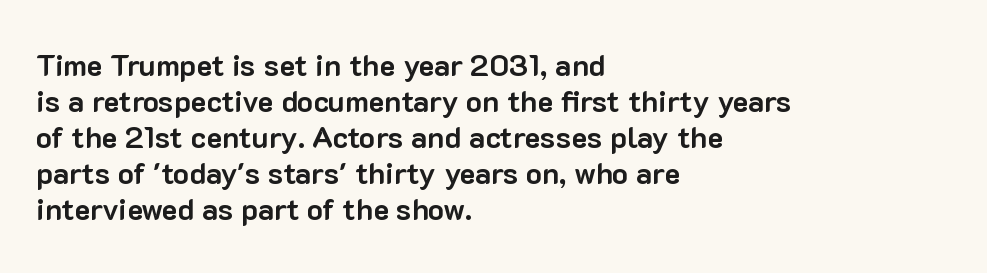
Q: Is the text bold? A: Yes.
Q: Is the text italic (slanted)? A: No, it is upright.
Q: Is the typeface a serif or a sans-serif typeface? A: Sans-serif.
Q: Is the text underlined? A: No.
Q: How is the paragraph aligned? A: Left-aligned.
Q: Is the spacing between letters normal or unusually wide? A: Normal.
Q: Width (condensed, normal, or wide)? A: Normal.
Q: Stroke contrast? A: Low.
Q: x-height? A: Medium.
Q: Monospaced? A: No.
